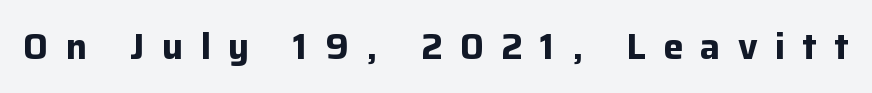
Are there feet on the stems? There aren't — it's a sans. Proportional: the letters do not fall into vertical columns. What weight is shown? A full bold with thick strokes. Descenders are the only things crossing below the line.
